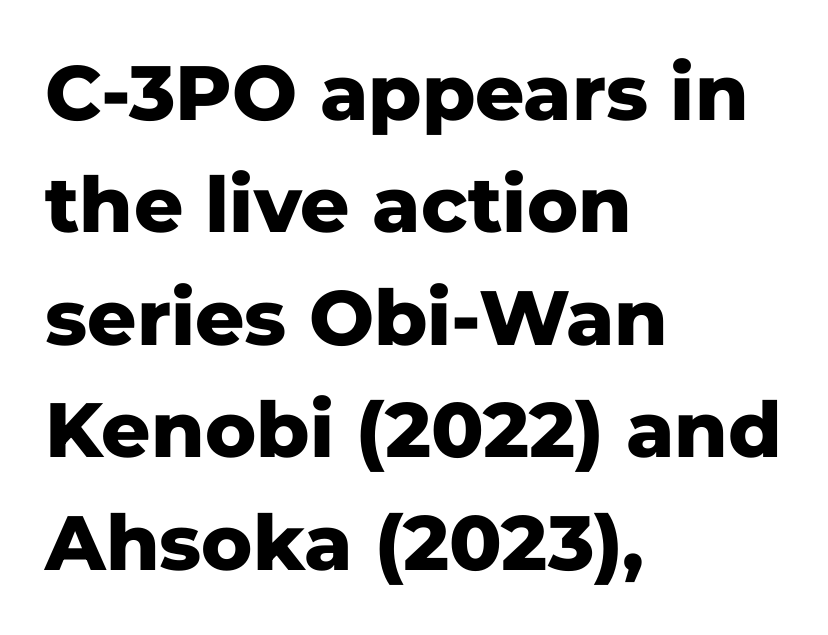
{"serif": "no", "italic": "no", "bold": "yes", "weight": "heavy", "width": "normal", "stroke_contrast": "low", "x_height": "medium", "monospaced": "no", "underline": "no", "align": "left", "line_spacing": "normal", "line_spacing_ratio": 1.46, "letter_spacing": "normal", "letter_spacing_em": 0.0, "glyph_px": 77}
